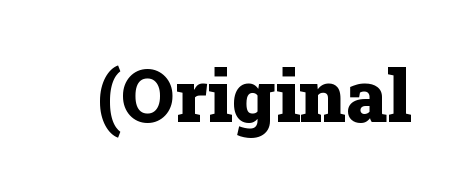
The image shows 73 px heavy serif type, upright; set normal letter spacing, not underlined; low stroke contrast and a medium x-height.
